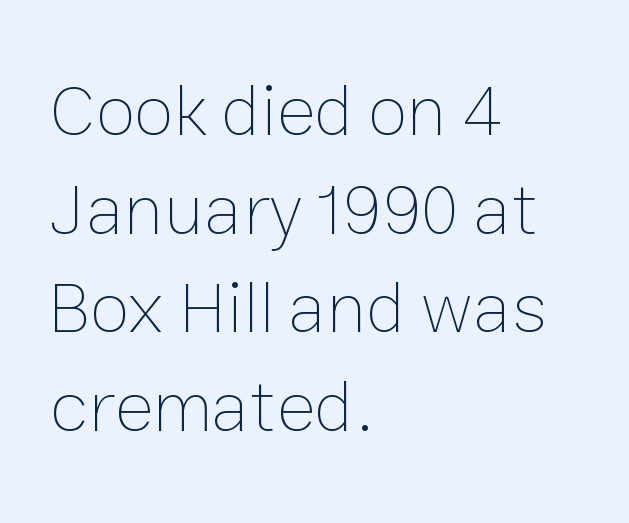
Q: Is the text bold? A: No.
Q: Is the text italic (slanted)? A: No, it is upright.
Q: Is the text underlined? A: No.
Q: How is the paragraph aligned? A: Left-aligned.
Q: Is the spacing between letters normal or unusually wide? A: Normal.
Q: Is the spacing between lines tight, normal or loose? A: Normal.
Q: Width (condensed, normal, or wide)? A: Normal.
Q: Stroke contrast? A: Low.
Q: x-height? A: Medium.
Q: Monospaced? A: No.
